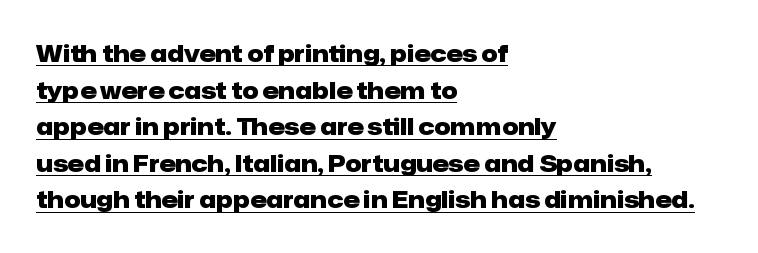
The image shows 23 px bold type, upright; set left-aligned, normal line spacing (1.59x), normal letter spacing, underlined.
